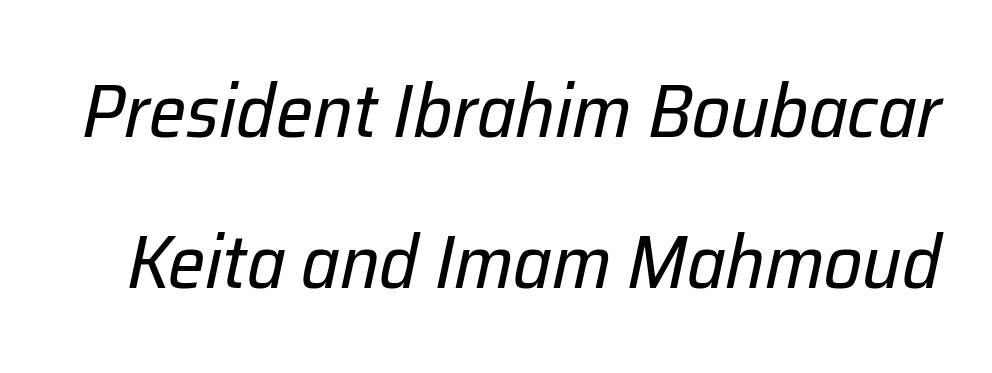
The space directly below the letters is spotless. Is the type slanted? Yes — the strokes lean at a clear angle. Quick note: interline space is abundant. No chunkiness to these letters — they're not bold. Characters follow at the spacing the type designer built in.
